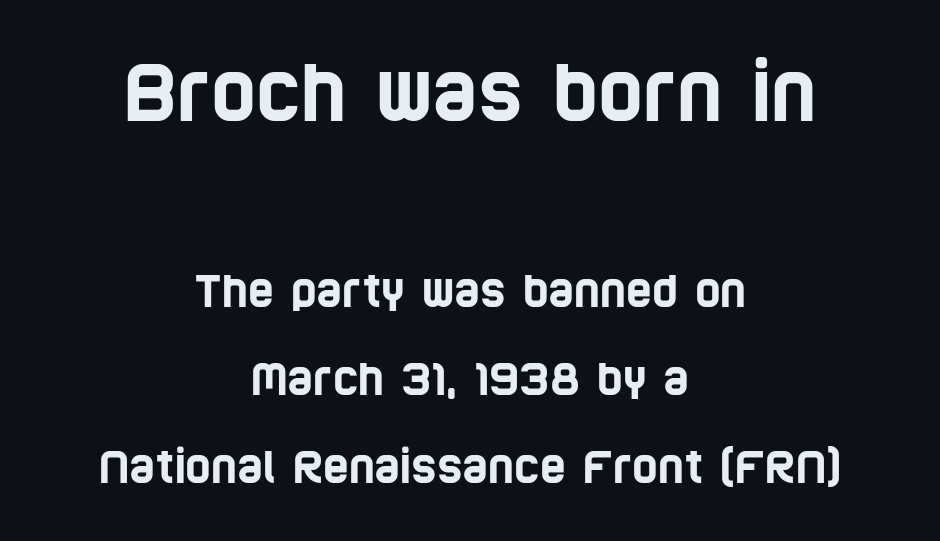
The passage shown is not underscored anywhere. Glyph-to-glyph distance matches everyday printed text. Each letter's strokes conclude bluntly, with no projecting serifs. Note the varied advance widths — an 'i' is clearly narrower than an 'm'. These lines stack symmetrically, like a column narrowing and widening about its center. Which of the two is more prominent by size? The first, at the top.
